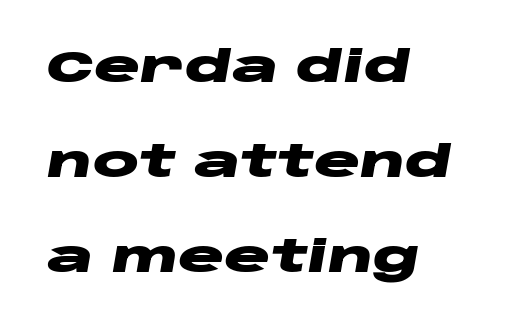
Q: Is the text bold? A: Yes.
Q: Is the text italic (slanted)? A: Yes, it leans right by about 10 degrees.
Q: Is the text underlined? A: No.
Q: How is the paragraph aligned? A: Left-aligned.
Q: Is the spacing between letters normal or unusually wide? A: Normal.
Q: Is the spacing between lines tight, normal or loose? A: Loose.
Q: Width (condensed, normal, or wide)? A: Wide.
Q: Stroke contrast? A: Low.
Q: x-height? A: Large.
Q: Monospaced? A: No.
